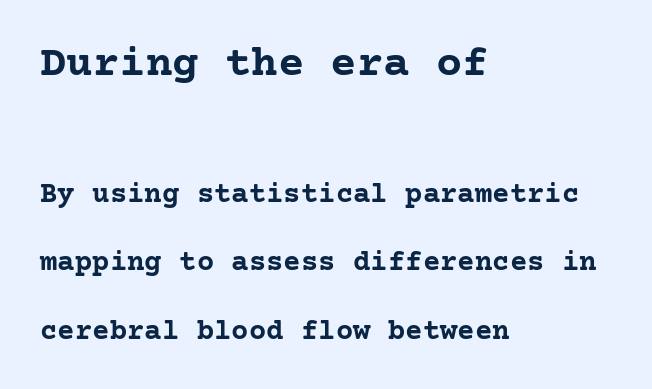
The image shows 44 px semibold serif type, upright; set left-aligned, loose line spacing (2.36x), normal letter spacing, not underlined; the first (top) block is 1.52x larger; low stroke contrast and a medium x-height.
